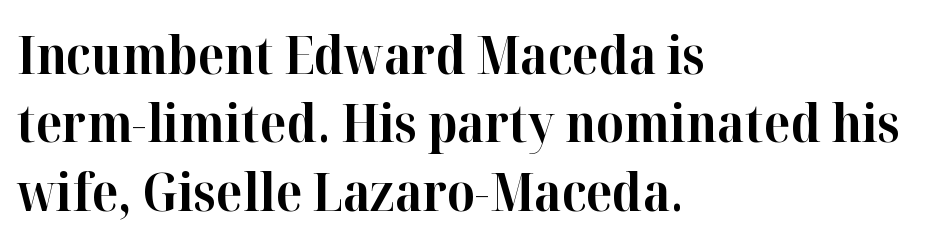
Q: Is the text bold? A: Yes.
Q: Is the text italic (slanted)? A: No, it is upright.
Q: Is the typeface a serif or a sans-serif typeface? A: Serif.
Q: Is the text underlined? A: No.
Q: How is the paragraph aligned? A: Left-aligned.
Q: Is the spacing between letters normal or unusually wide? A: Normal.
Q: Is the spacing between lines tight, normal or loose? A: Normal.
Q: Width (condensed, normal, or wide)? A: Normal.
Q: Stroke contrast? A: High.
Q: x-height? A: Medium.
Q: Monospaced? A: No.
